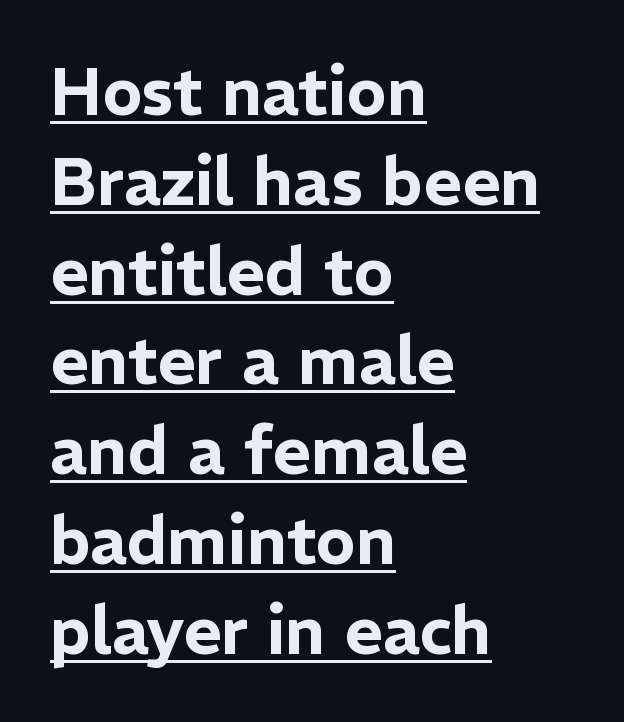
Every word sits above its own underline. The face used here is rendered with its standard letterfit. The typography opts for an upright posture over an oblique one. Horizontal alignment here is leftward, the default for most running prose. Think of a printed novel: that variable character pitch is what you see here. Vertical spacing — default.
